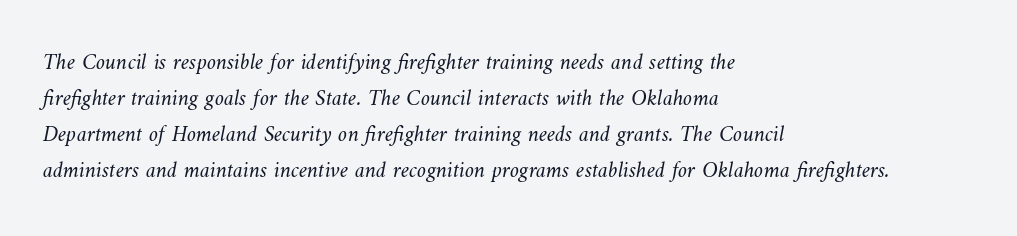
Q: Is the text bold? A: No.
Q: Is the text underlined? A: No.
Q: How is the paragraph aligned? A: Left-aligned.
Q: Is the spacing between letters normal or unusually wide? A: Normal.
Q: Is the spacing between lines tight, normal or loose? A: Normal.
